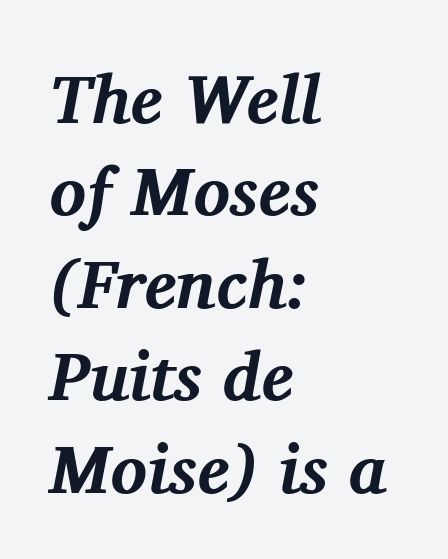
The image shows 68 px bold serif type, italic (leaning right); set left-aligned, normal line spacing (1.36x), normal letter spacing, not underlined; medium stroke contrast and a medium x-height.
